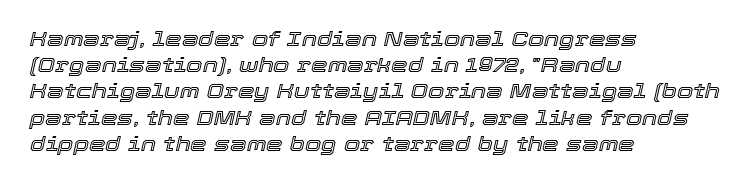
Would a proofreader flag this as italicized? Yes. Check under the words: just untouched page. Horizontal bands of white between lines are of average thickness. There is no visible air inserted between adjacent glyphs.
